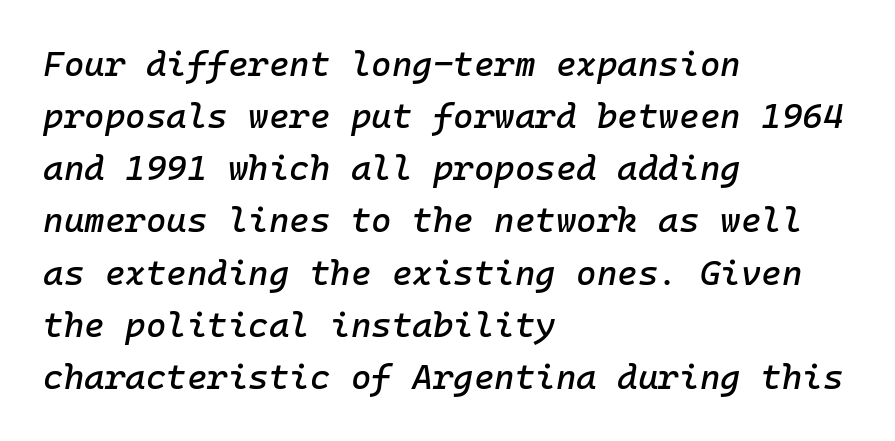
The image shows 35 px text type, italic (leaning right), monospaced; set left-aligned, normal line spacing (1.49x), normal letter spacing, not underlined; low stroke contrast and a medium x-height.
